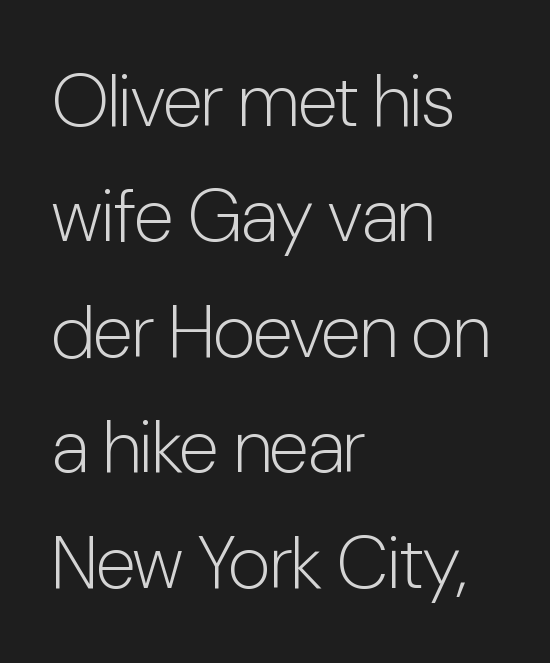
{"serif": "no", "italic": "no", "bold": "no", "weight": "light", "width": "condensed", "stroke_contrast": "low", "x_height": "medium", "monospaced": "no", "underline": "no", "align": "left", "line_spacing": "normal", "line_spacing_ratio": 1.56, "letter_spacing": "normal", "letter_spacing_em": 0.0, "glyph_px": 74}
